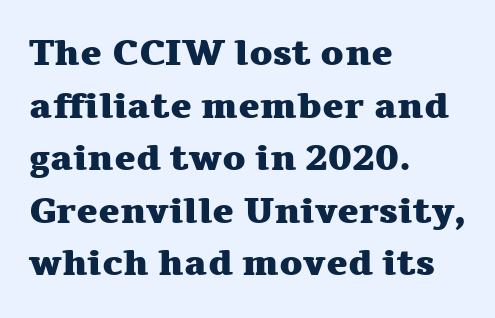
The image shows 36 px heavy, wide serif type, upright; set left-aligned, normal line spacing (1.46x), normal letter spacing, not underlined; medium stroke contrast and a medium x-height.
